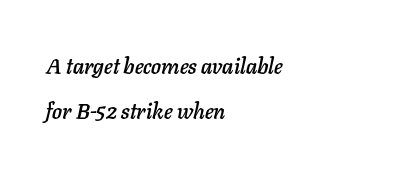
The paragraph shown leans on its left margin. The block of text is sparse from top to bottom, with ample space between rows. The letterforms sit shoulder to shoulder at normal distance. Anything drawn beneath the words? Only blank space. There's an unmistakable incline to the writing here.
